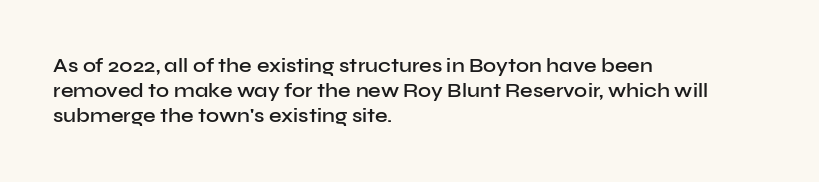
The image shows 20 px text type, upright; set left-aligned, normal line spacing (1.26x), normal letter spacing, not underlined.
